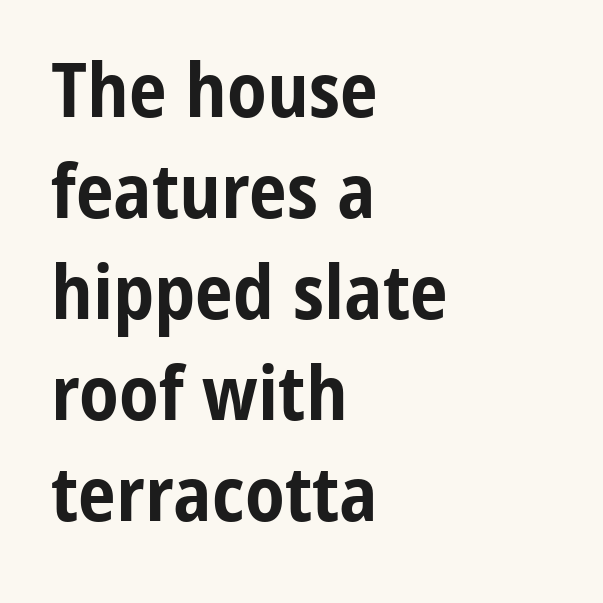
Q: Is the text bold? A: Yes.
Q: Is the text italic (slanted)? A: No, it is upright.
Q: Is the typeface a serif or a sans-serif typeface? A: Sans-serif.
Q: Is the text underlined? A: No.
Q: How is the paragraph aligned? A: Left-aligned.
Q: Is the spacing between letters normal or unusually wide? A: Normal.
Q: Is the spacing between lines tight, normal or loose? A: Normal.
Q: Width (condensed, normal, or wide)? A: Condensed.
Q: Stroke contrast? A: Low.
Q: x-height? A: Medium.
Q: Monospaced? A: No.
